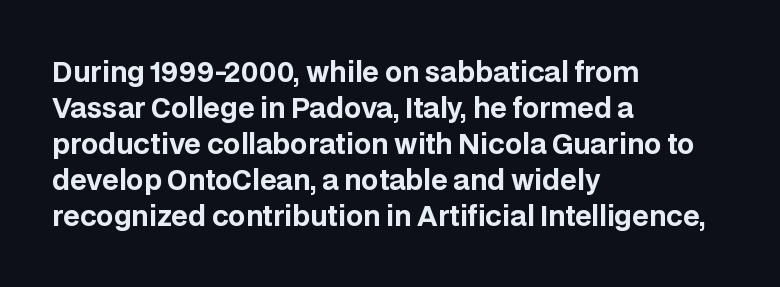
Q: Is the text bold? A: Yes.
Q: Is the text italic (slanted)? A: No, it is upright.
Q: Is the text underlined? A: No.
Q: How is the paragraph aligned? A: Left-aligned.
Q: Is the spacing between letters normal or unusually wide? A: Normal.
Q: Is the spacing between lines tight, normal or loose? A: Normal.
